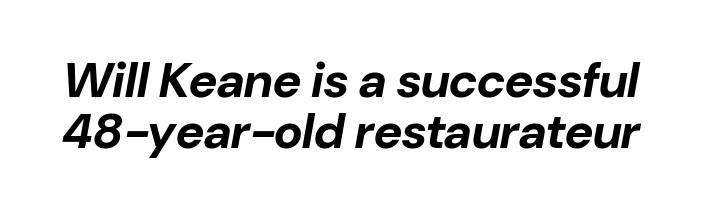
The image shows 49 px bold type, italic (leaning right); set tight line spacing (1.05x), normal letter spacing, not underlined; low stroke contrast and a medium x-height.
